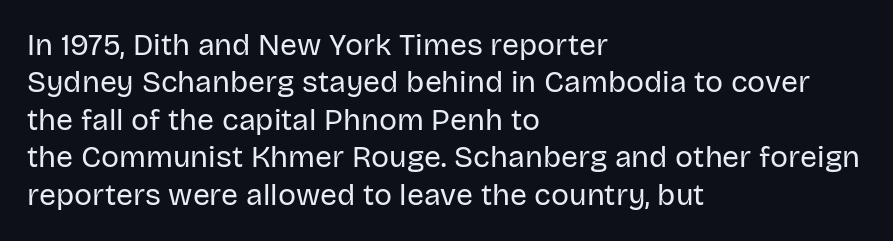
The image shows 30 px regular-weight sans-serif type, upright; set left-aligned, normal line spacing (1.25x), normal letter spacing, not underlined; low stroke contrast and a large x-height.
